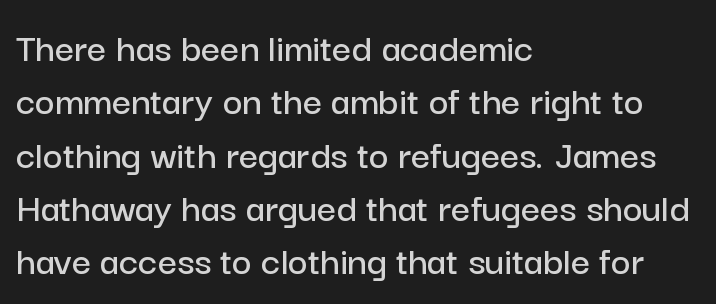
Q: Is the text italic (slanted)? A: No, it is upright.
Q: Is the typeface a serif or a sans-serif typeface? A: Sans-serif.
Q: Is the text underlined? A: No.
Q: How is the paragraph aligned? A: Left-aligned.
Q: Is the spacing between letters normal or unusually wide? A: Normal.
Q: Is the spacing between lines tight, normal or loose? A: Normal.
Q: Width (condensed, normal, or wide)? A: Normal.
Q: Stroke contrast? A: Low.
Q: x-height? A: Medium.
Q: Monospaced? A: No.
